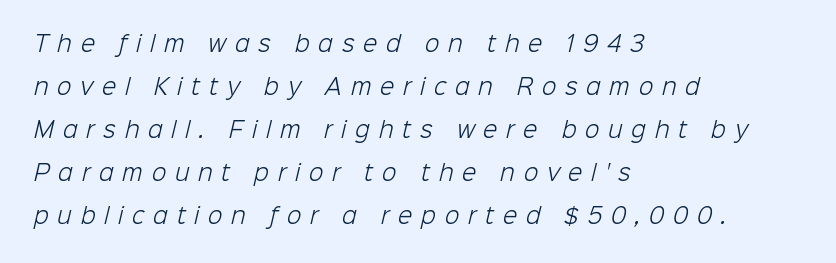
{"bold": "no", "underline": "no", "align": "left", "line_spacing": "loose", "line_spacing_ratio": 2.05, "letter_spacing": "wide", "letter_spacing_em": 0.42, "glyph_px": 21}
